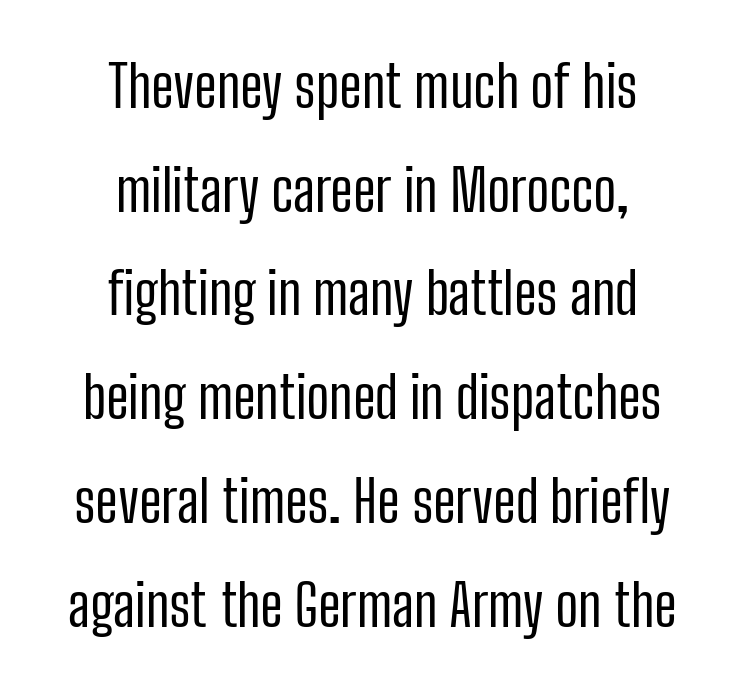
Q: Is the text bold? A: No.
Q: Is the text italic (slanted)? A: No, it is upright.
Q: Is the typeface a serif or a sans-serif typeface? A: Sans-serif.
Q: Is the text underlined? A: No.
Q: How is the paragraph aligned? A: Centered.
Q: Is the spacing between letters normal or unusually wide? A: Normal.
Q: Width (condensed, normal, or wide)? A: Condensed.
Q: Stroke contrast? A: Low.
Q: x-height? A: Medium.
Q: Monospaced? A: No.
